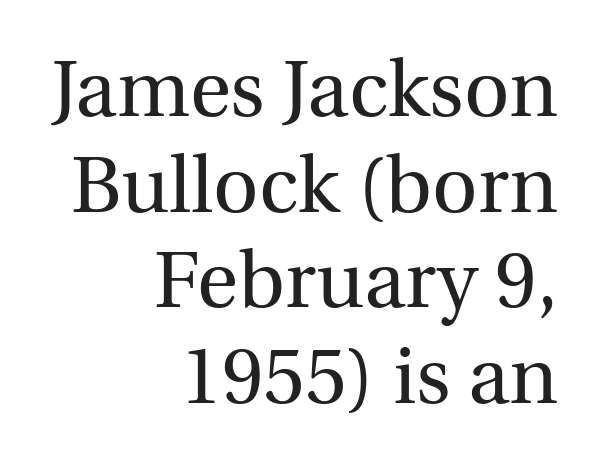
The image shows 79 px regular-weight serif type, upright; set right-aligned, line spacing 1.21x, normal letter spacing, not underlined; a medium x-height.
